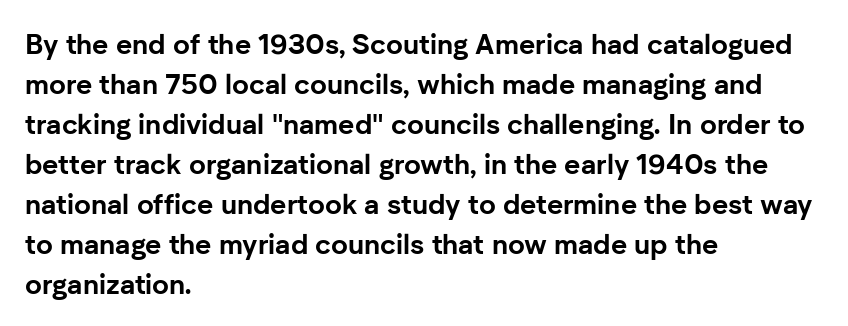
The space beneath each line is pristine and unruled. Layout note: lines flush left. How would I describe the line gaps? Plain and ordinary. The letters advance in unequal steps, a hallmark of proportional type. Is the type bold? Yes — the strokes are clearly thick and heavy.
